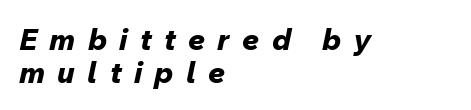
The image shows 30 px bold type, italic (leaning right); set left-aligned, tight line spacing (1.09x), unusually wide letter spacing (+0.41 em), not underlined; low stroke contrast and a medium x-height.
